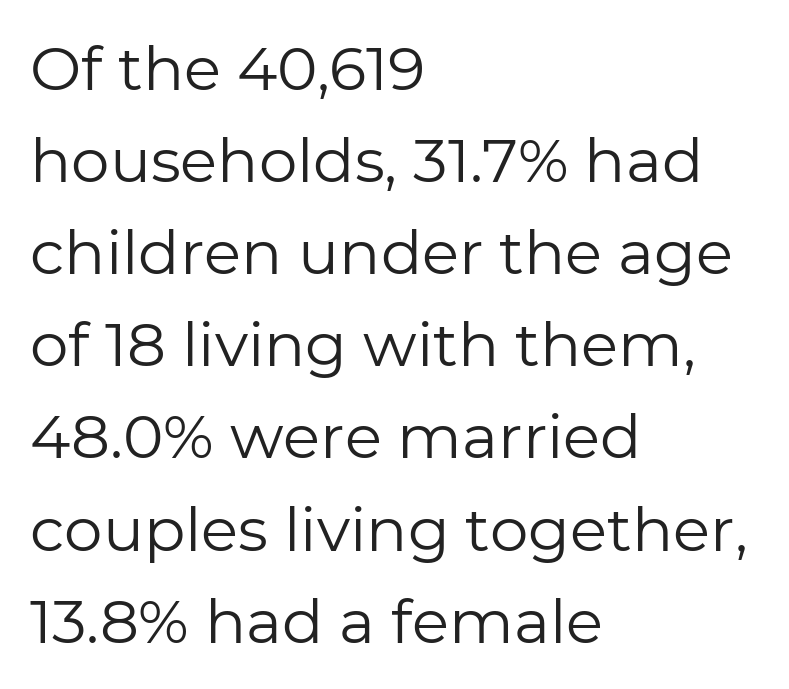
The image shows 61 px regular-weight sans-serif type, upright; set left-aligned, normal line spacing (1.51x), normal letter spacing, not underlined; low stroke contrast and a medium x-height.
